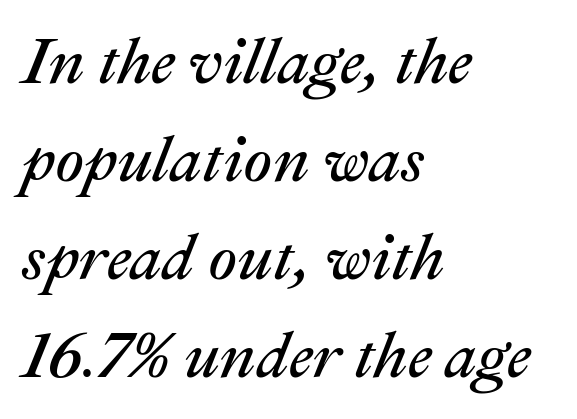
The image shows 64 px regular-weight type, italic (leaning right); set left-aligned, normal line spacing (1.53x), normal letter spacing, not underlined; medium stroke contrast and a medium x-height.
